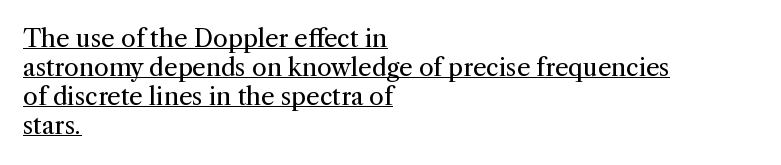
The image shows 24 px text type, upright; set left-aligned, line spacing 1.21x, normal letter spacing, underlined.
